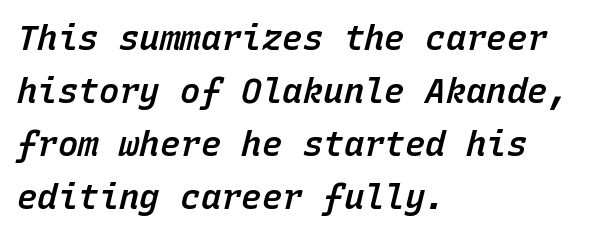
{"italic": "yes", "lean": "right", "slant_degrees": 15, "bold": "semi", "weight": "semibold", "width": "normal", "stroke_contrast": "low", "x_height": "medium", "monospaced": "yes", "underline": "no", "align": "left", "line_spacing": "normal", "line_spacing_ratio": 1.56, "letter_spacing": "normal", "letter_spacing_em": 0.0, "glyph_px": 34}
